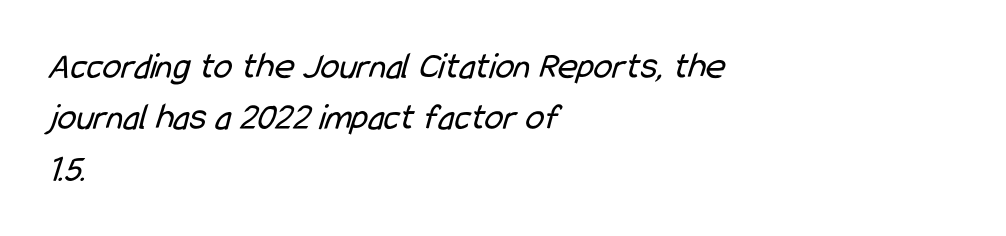
The image shows 38 px regular-weight, condensed sans-serif type; set left-aligned, normal line spacing (1.35x), normal letter spacing, not underlined; low stroke contrast and a medium x-height.
